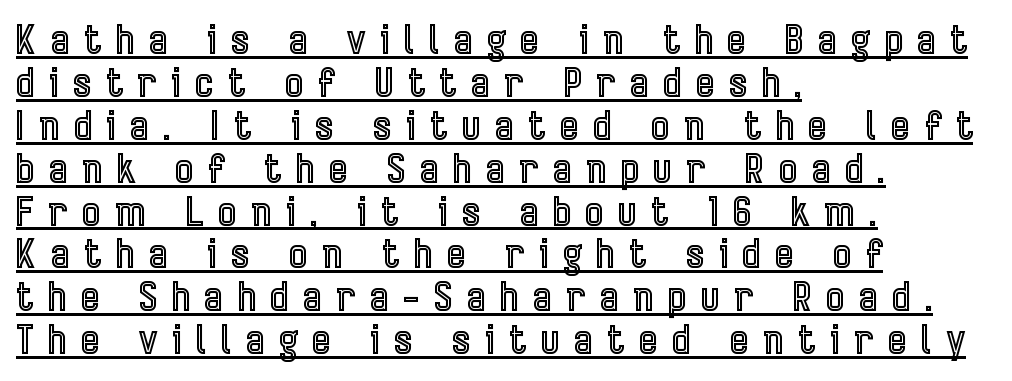
The text block is weighted toward the left margin, trailing off unevenly rightward. Does the lettering tilt? It doesn't — this is upright. Does a line run under the words? Yes, clearly. In terms of leading, this rendering errs on the cramped side. The letters advance in unequal steps, a hallmark of proportional type.
